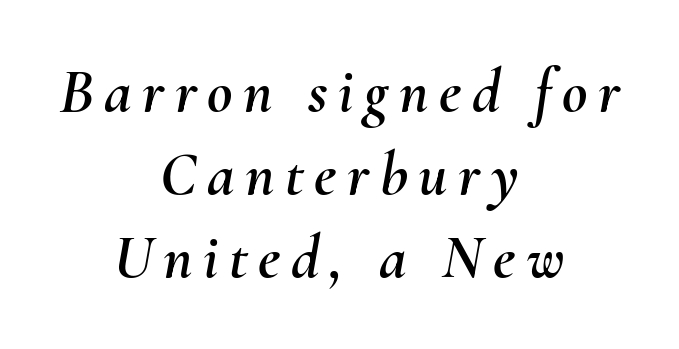
{"italic": "yes", "lean": "right", "slant_degrees": 10, "width": "normal", "stroke_contrast": "medium", "x_height": "small", "monospaced": "no", "underline": "no", "align": "center", "line_spacing": "normal", "line_spacing_ratio": 1.34, "glyph_px": 62}
